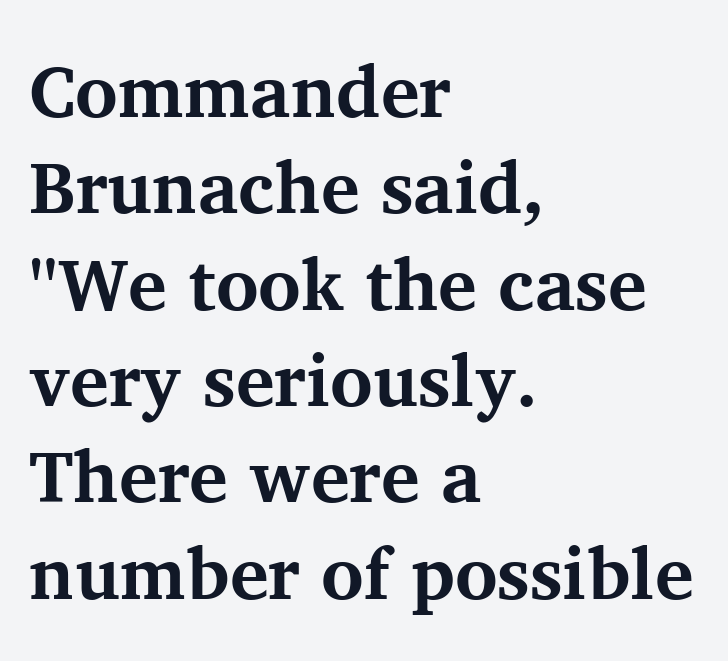
Q: Is the text bold? A: Yes.
Q: Is the text italic (slanted)? A: No, it is upright.
Q: Is the typeface a serif or a sans-serif typeface? A: Serif.
Q: Is the text underlined? A: No.
Q: How is the paragraph aligned? A: Left-aligned.
Q: Is the spacing between letters normal or unusually wide? A: Normal.
Q: Is the spacing between lines tight, normal or loose? A: Normal.
Q: Width (condensed, normal, or wide)? A: Normal.
Q: Stroke contrast? A: Medium.
Q: x-height? A: Medium.
Q: Monospaced? A: No.
